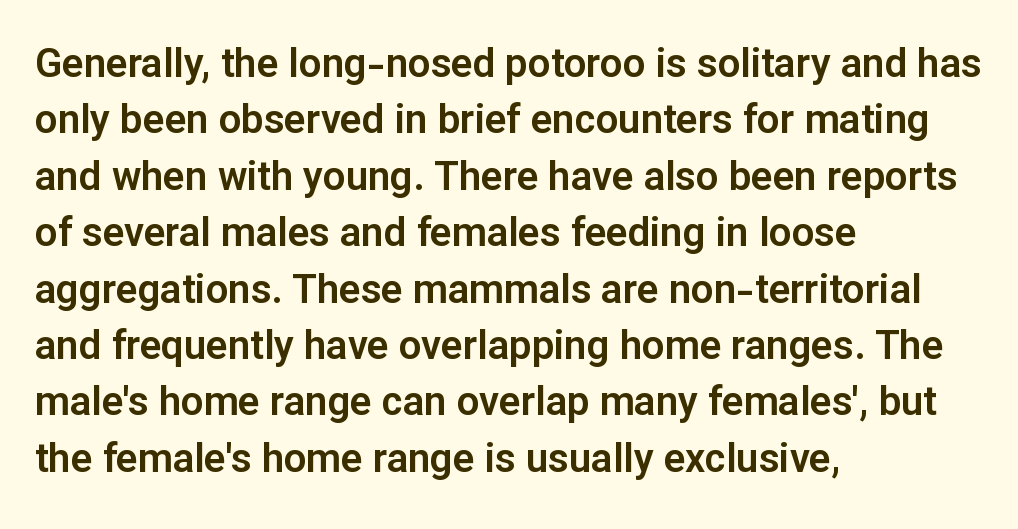
The zone under the glyphs is completely vacant. Baseline-to-baseline distance is the conventional proportion of letter height. A student would call this left alignment; a typographer would say flush left, rag right. Classification — sans serif. No italicization has been applied; the sample stays upright.
